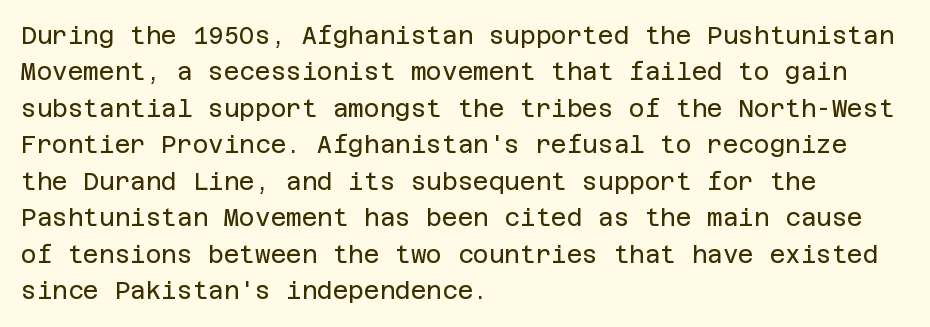
The foot of each line stays bare and open. These lines stack with their left ends in a neat column. Italic: no, the glyphs are upright roman. These lines sit exactly where default settings would place them.
